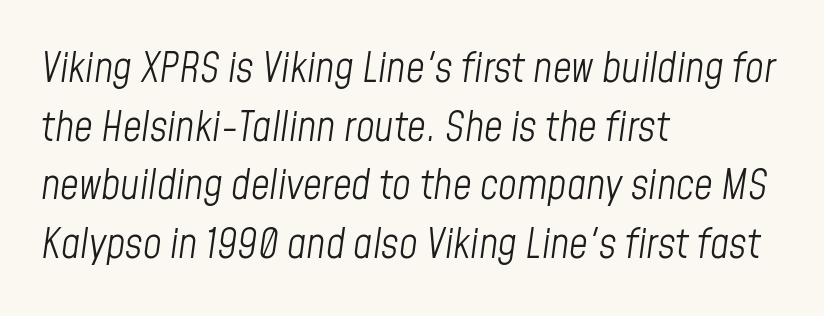
Q: Is the text bold? A: No.
Q: Is the text italic (slanted)? A: Yes, it leans right by about 8 degrees.
Q: Is the text underlined? A: No.
Q: How is the paragraph aligned? A: Left-aligned.
Q: Is the spacing between letters normal or unusually wide? A: Normal.
Q: Is the spacing between lines tight, normal or loose? A: Normal.
Q: Width (condensed, normal, or wide)? A: Condensed.
Q: Stroke contrast? A: Low.
Q: x-height? A: Medium.
Q: Monospaced? A: No.
